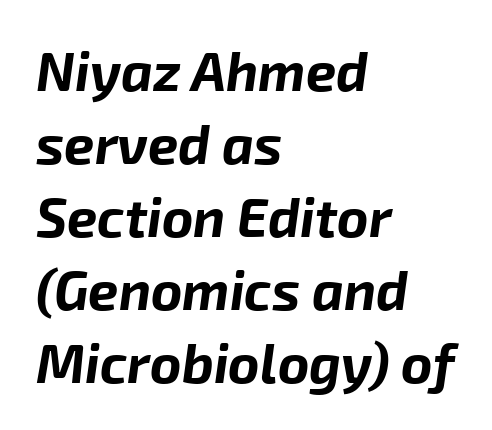
The image shows 54 px bold type, italic (leaning right); set left-aligned, normal line spacing (1.35x), normal letter spacing, not underlined; low stroke contrast and a medium x-height.
